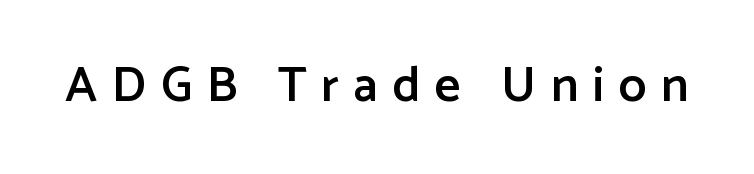
Q: Is the text bold? A: Semi-bold.
Q: Is the text italic (slanted)? A: No, it is upright.
Q: Is the typeface a serif or a sans-serif typeface? A: Sans-serif.
Q: Is the text underlined? A: No.
Q: Is the spacing between letters normal or unusually wide? A: Unusually wide.
Q: Width (condensed, normal, or wide)? A: Normal.
Q: Stroke contrast? A: Low.
Q: x-height? A: Medium.
Q: Monospaced? A: No.
